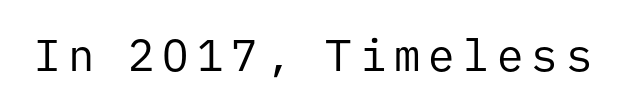
{"serif": "no", "italic": "no", "bold": "no", "weight": "regular", "width": "normal", "stroke_contrast": "low", "x_height": "medium", "monospaced": "yes", "underline": "no", "glyph_px": 44}
